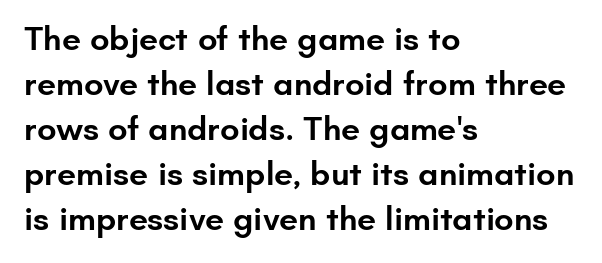
The image shows 34 px semibold sans-serif type, upright; set left-aligned, normal line spacing (1.32x), normal letter spacing, not underlined; low stroke contrast and a small x-height.
